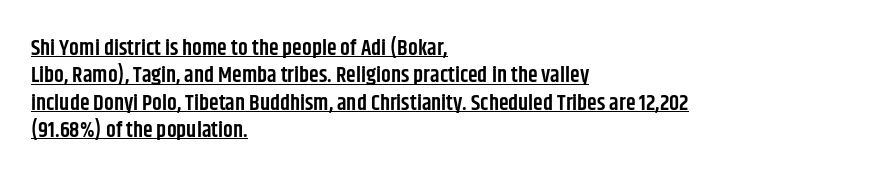
{"italic": "no", "bold": "semi", "underline": "yes", "align": "left", "line_spacing_ratio": 1.24, "letter_spacing": "normal", "letter_spacing_em": 0.0, "glyph_px": 22}
